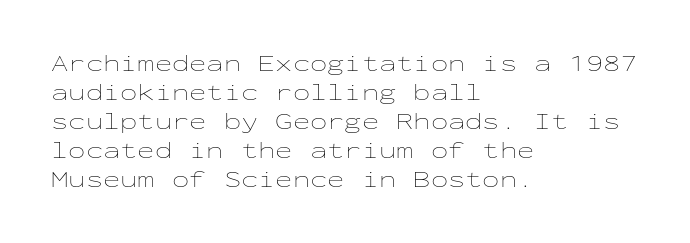
The image shows 23 px text type, upright; set left-aligned, normal line spacing (1.26x), normal letter spacing, not underlined.
